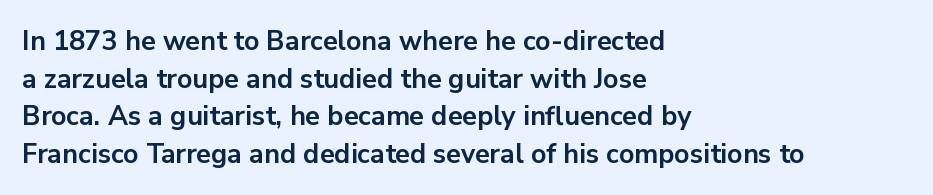
{"italic": "no", "bold": "yes", "underline": "no", "align": "left", "line_spacing": "normal", "line_spacing_ratio": 1.39, "letter_spacing": "normal", "letter_spacing_em": 0.0, "glyph_px": 27}
